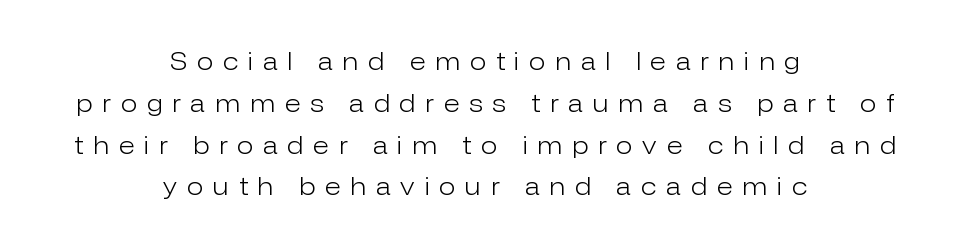
The image shows 24 px text type, upright; set centered, line spacing 1.74x, unusually wide letter spacing (+0.42 em), not underlined.
